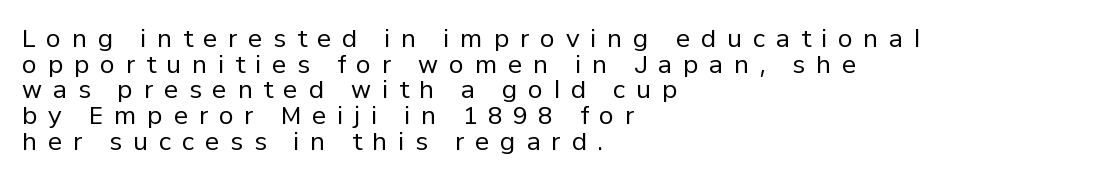
{"italic": "no", "bold": "no", "underline": "no", "align": "left", "line_spacing": "tight", "line_spacing_ratio": 1.07, "letter_spacing": "wide", "letter_spacing_em": 0.45, "glyph_px": 24}
